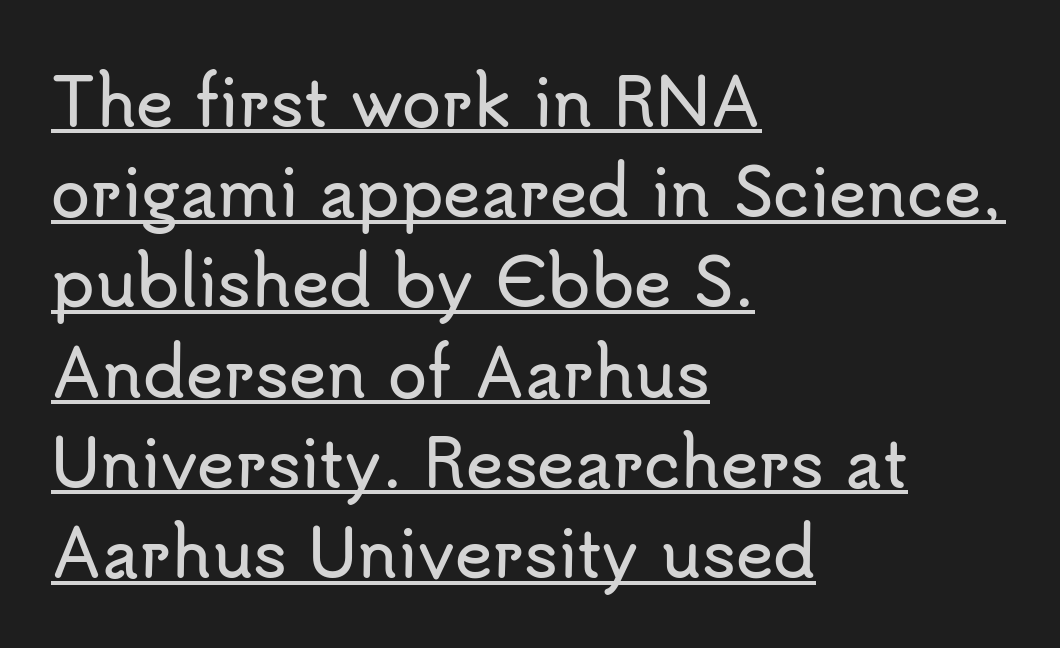
The image shows 64 px sans-serif type, upright; set left-aligned, normal line spacing (1.41x), normal letter spacing, underlined; low stroke contrast and a small x-height.
